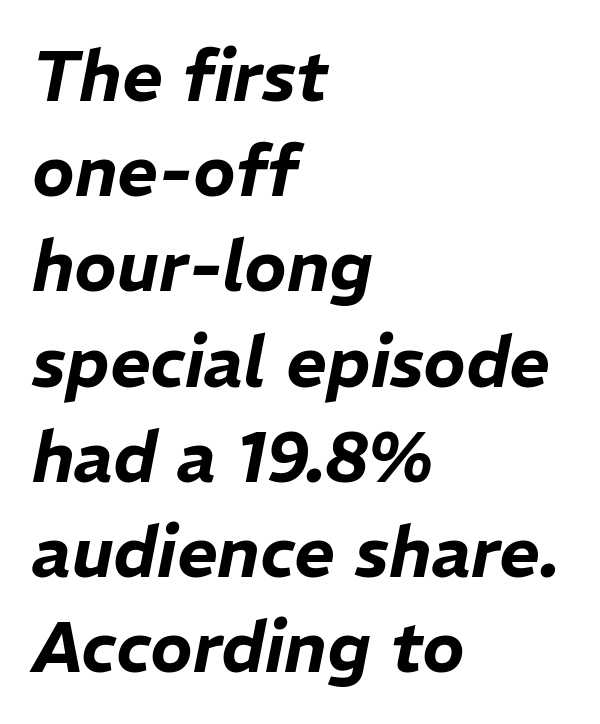
Q: Is the text italic (slanted)? A: Yes, it leans right by about 11 degrees.
Q: Is the text underlined? A: No.
Q: How is the paragraph aligned? A: Left-aligned.
Q: Is the spacing between letters normal or unusually wide? A: Normal.
Q: Is the spacing between lines tight, normal or loose? A: Normal.
Q: Width (condensed, normal, or wide)? A: Normal.
Q: Stroke contrast? A: Low.
Q: x-height? A: Medium.
Q: Monospaced? A: No.
